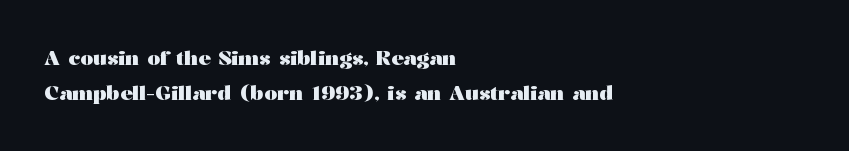
Q: Is the text bold? A: Yes.
Q: Is the text italic (slanted)? A: No, it is upright.
Q: Is the text underlined? A: No.
Q: How is the paragraph aligned? A: Left-aligned.
Q: Is the spacing between letters normal or unusually wide? A: Normal.
